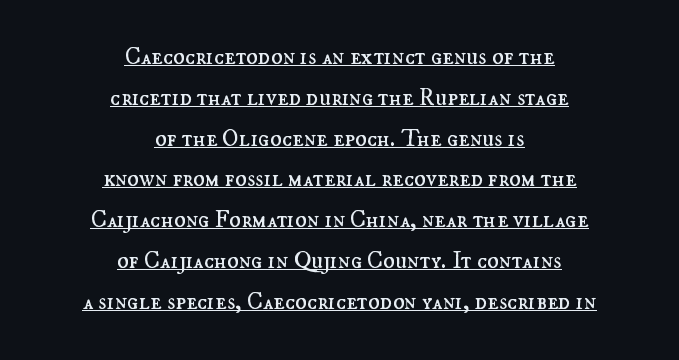
Q: Is the text bold? A: No.
Q: Is the text italic (slanted)? A: No, it is upright.
Q: Is the text underlined? A: Yes.
Q: How is the paragraph aligned? A: Centered.
Q: Is the spacing between letters normal or unusually wide? A: Normal.
Q: Is the spacing between lines tight, normal or loose? A: Normal.
